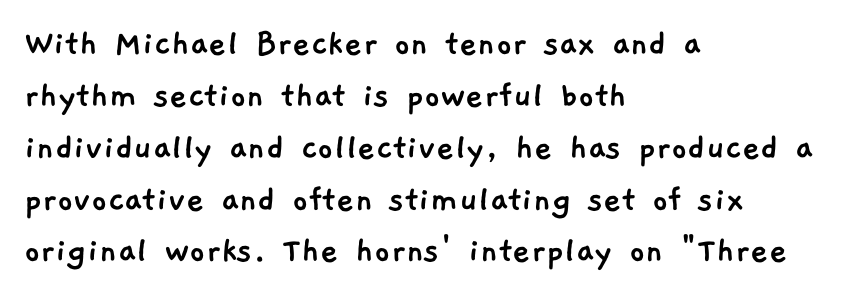
The image shows 39 px sans-serif type; set left-aligned, normal line spacing (1.33x), normal letter spacing, not underlined; low stroke contrast and a medium x-height.
